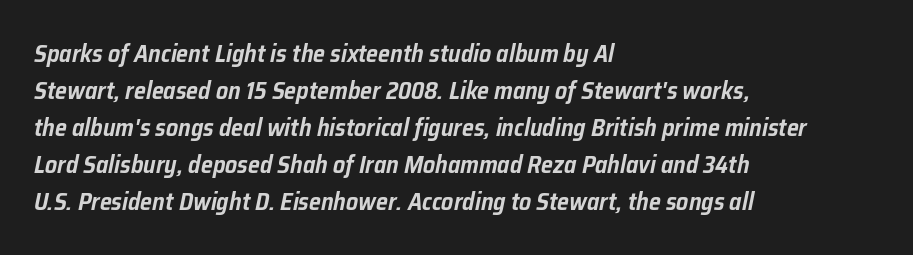
{"italic": "yes", "lean": "right", "slant_degrees": 12, "underline": "no", "align": "left", "line_spacing": "normal", "line_spacing_ratio": 1.54, "letter_spacing": "normal", "letter_spacing_em": 0.0, "glyph_px": 24}
